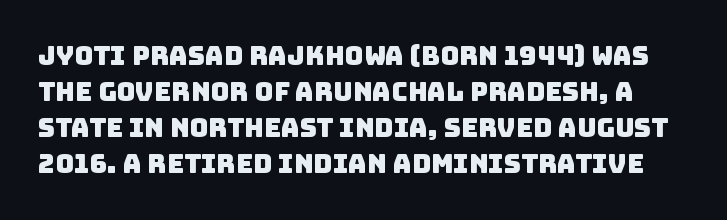
The image shows 26 px text type; set normal line spacing (1.39x), normal letter spacing, not underlined.
